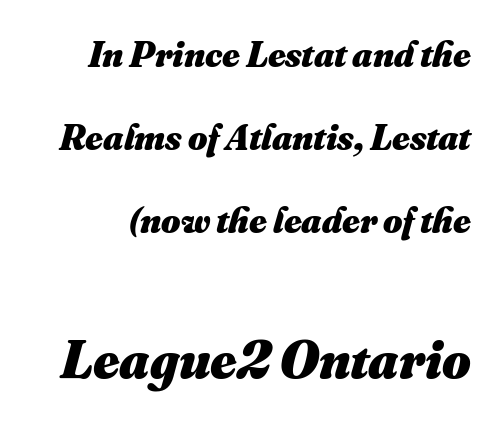
The typesetting leans heavy: a genuine bold. The strip under each line holds only bare page. Successive baselines arrive slowly, with a big drop between each. Nobody touched the tracking dial on this one. Spacing verdict: proportional, widths tailored to each character. The passage shown begins with its smaller block and ends with its larger one.
